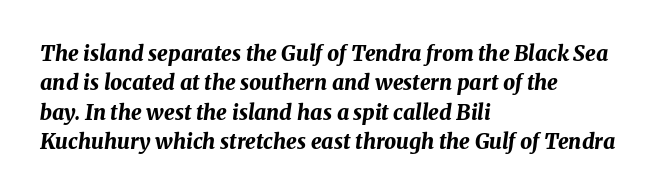
{"italic": "yes", "lean": "right", "slant_degrees": 8, "bold": "yes", "underline": "no", "align": "left", "line_spacing": "normal", "line_spacing_ratio": 1.4, "letter_spacing": "normal", "letter_spacing_em": 0.0, "glyph_px": 21}
